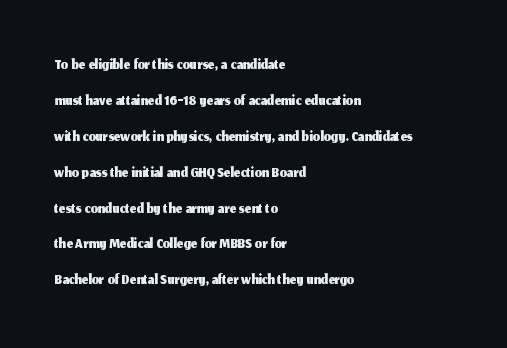
Q: Is the text italic (slanted)? A: No, it is upright.
Q: Is the text underlined? A: No.
Q: How is the paragraph aligned? A: Left-aligned.
Q: Is the spacing between letters normal or unusually wide? A: Normal.
Q: Is the spacing between lines tight, normal or loose? A: Normal.
